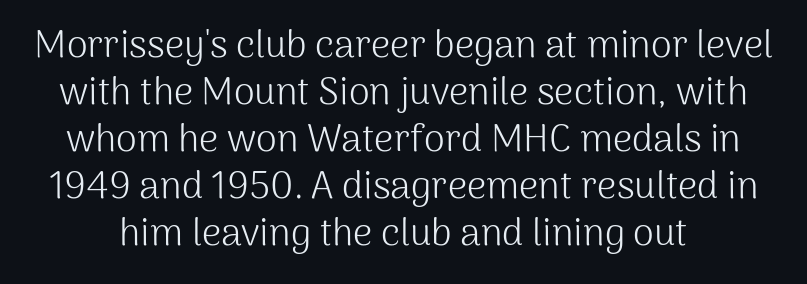
{"serif": "no", "italic": "no", "bold": "no", "weight": "light", "width": "normal", "stroke_contrast": "medium", "x_height": "medium", "monospaced": "no", "underline": "no", "line_spacing_ratio": 1.24, "letter_spacing": "normal", "letter_spacing_em": 0.0, "glyph_px": 38}
